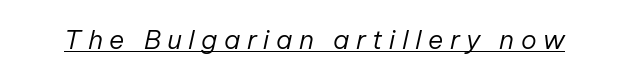
In designer terms, the underline attribute is active on this setting. Caption: face not bold, strokes unweighted. Italic: yes, the glyphs are oblique. Tracking value appears strongly positive — letters spread wide.
